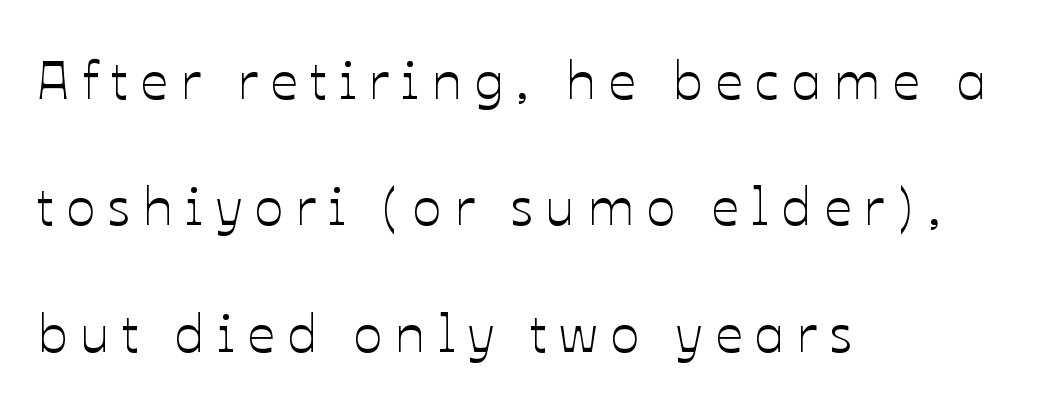
Q: Is the text italic (slanted)? A: No, it is upright.
Q: Is the text underlined? A: No.
Q: How is the paragraph aligned? A: Left-aligned.
Q: Is the spacing between letters normal or unusually wide? A: Unusually wide.
Q: Is the spacing between lines tight, normal or loose? A: Loose.
Q: Width (condensed, normal, or wide)? A: Normal.
Q: Stroke contrast? A: Low.
Q: x-height? A: Medium.
Q: Monospaced? A: No.
